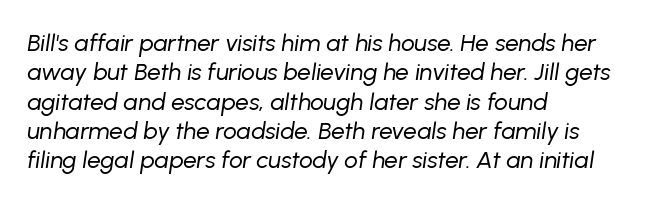
{"italic": "yes", "lean": "right", "slant_degrees": 8, "bold": "no", "underline": "no", "align": "left", "line_spacing_ratio": 1.22, "letter_spacing": "normal", "letter_spacing_em": 0.0, "glyph_px": 24}
